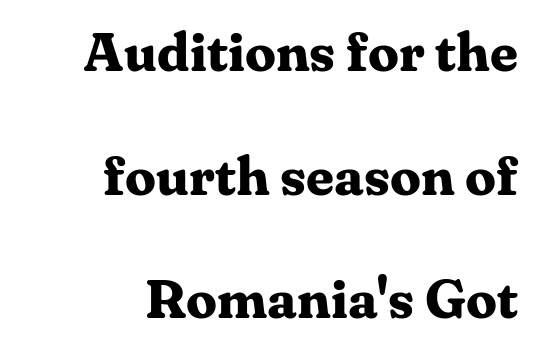
{"serif": "yes", "italic": "no", "bold": "yes", "weight": "bold", "width": "normal", "stroke_contrast": "medium", "x_height": "medium", "monospaced": "no", "underline": "no", "align": "right", "line_spacing": "loose", "line_spacing_ratio": 2.25, "letter_spacing": "normal", "letter_spacing_em": 0.0, "glyph_px": 55}
